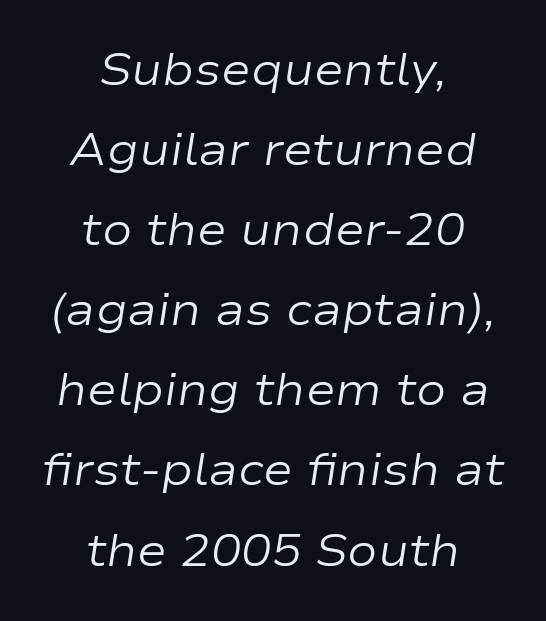
{"italic": "yes", "lean": "right", "slant_degrees": 9, "bold": "no", "weight": "regular", "width": "wide", "stroke_contrast": "low", "x_height": "medium", "monospaced": "no", "underline": "no", "align": "center", "line_spacing_ratio": 1.78, "letter_spacing": "normal", "letter_spacing_em": 0.0, "glyph_px": 45}
